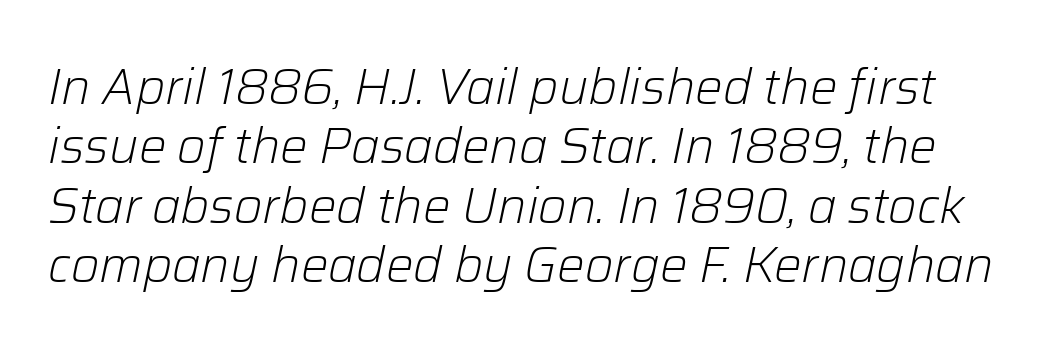
Glance below the letters and you will spot only blank space. No extra ink here — the face is not bold. Glyph-to-glyph distance matches everyday printed text. Varying glyph widths throughout — classic text-font behaviour. The lettering tilts uniformly, giving the passage an italic look.
